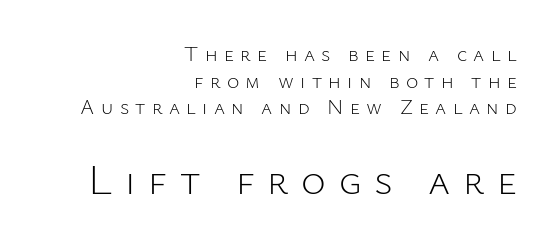
{"serif": "no", "italic": "no", "bold": "no", "weight": "light", "width": "normal", "stroke_contrast": "low", "x_height": "medium", "monospaced": "no", "underline": "no", "align": "right", "line_spacing": "normal", "line_spacing_ratio": 1.27, "letter_spacing": "wide", "letter_spacing_em": 0.3, "larger_block": "second", "size_ratio": 2.0, "glyph_px": 42}
